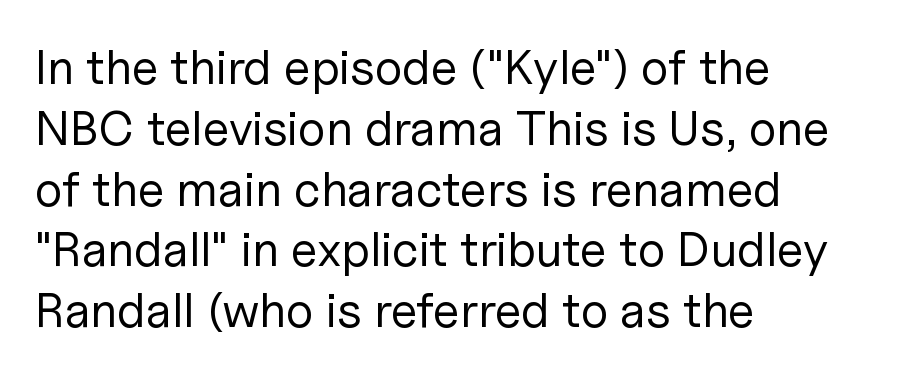
The image shows 49 px regular-weight sans-serif type, upright; set left-aligned, line spacing 1.24x, normal letter spacing, not underlined; low stroke contrast and a medium x-height.
